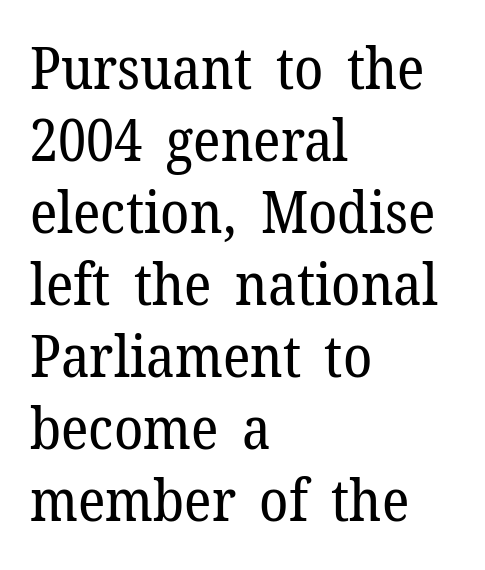
Q: Is the text bold? A: No.
Q: Is the text italic (slanted)? A: No, it is upright.
Q: Is the typeface a serif or a sans-serif typeface? A: Serif.
Q: Is the text underlined? A: No.
Q: How is the paragraph aligned? A: Left-aligned.
Q: Is the spacing between letters normal or unusually wide? A: Normal.
Q: Width (condensed, normal, or wide)? A: Normal.
Q: Stroke contrast? A: Low.
Q: x-height? A: Medium.
Q: Monospaced? A: No.
